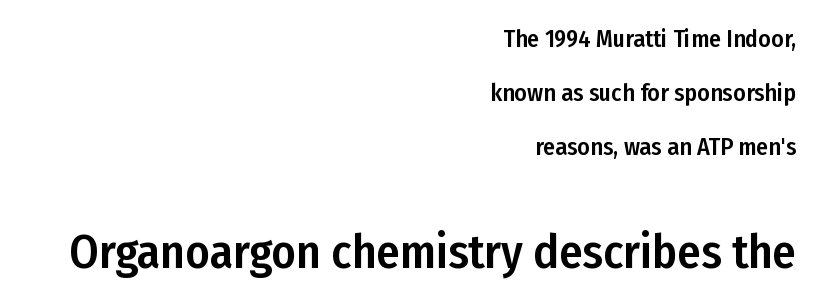
Proportional: the letters do not fall into vertical columns. You get the small type first, then a jump to larger type. Observe the ordinary spacing: letters are neighbours, not strangers. These lines stand farther apart than default settings would place them.
